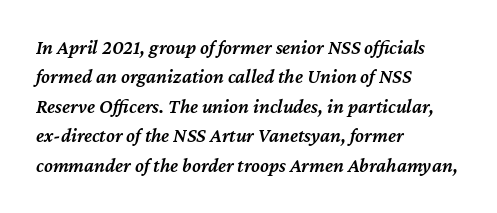
The image shows 20 px text type, italic (leaning right); set left-aligned, normal line spacing (1.47x), normal letter spacing, not underlined.
